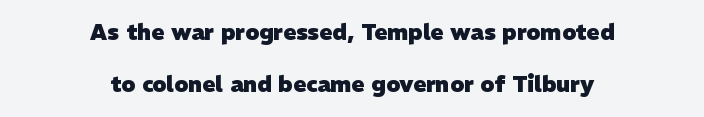
Successive baselines arrive slowly, with a big drop between each. The passage shown is not underscored anywhere. The text block is weighted toward neither margin, spreading evenly from the middle. What stands out about the letter spacing? Nothing — it is the standard amount. Strong, thick strokes mark this as bold type.
